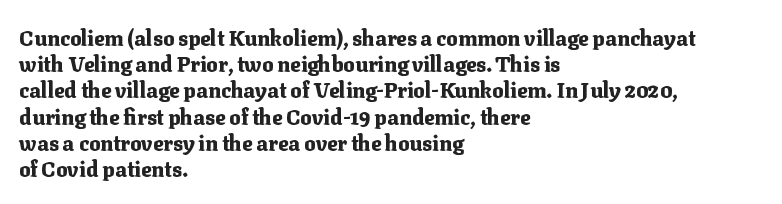
Q: Is the text bold? A: Yes.
Q: Is the text italic (slanted)? A: No, it is upright.
Q: Is the text underlined? A: No.
Q: How is the paragraph aligned? A: Left-aligned.
Q: Is the spacing between letters normal or unusually wide? A: Normal.
Q: Is the spacing between lines tight, normal or loose? A: Normal.
